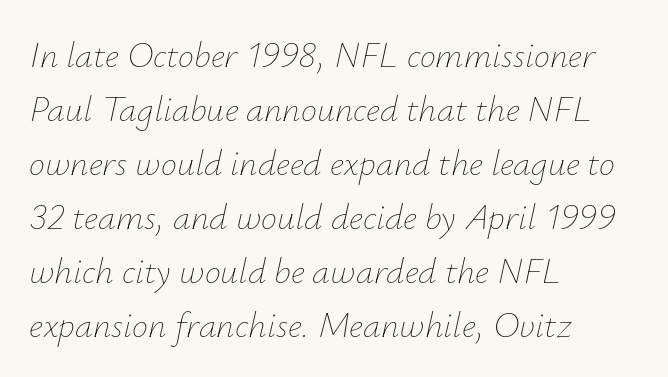
This rendering leaves character spacing at its baseline value. Summary of vertical rhythm: regular, with standard interline spacing. Is the type heavy? It reads as light-to-regular instead. Check under the words: just untouched page. These lines are set flush left with a ragged right edge.
